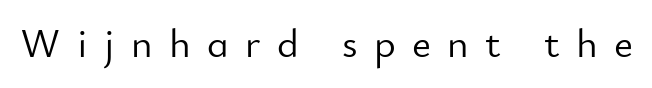
No heavy texture on the line: the type isn't bold. Anything drawn beneath the words? Only blank space. A typesetter would call this proportional, since set widths differ per character. Substantial extra tracking has been applied to these lines. Serif or sans? Sans — the stroke terminals are bare. Italic: no, the glyphs are upright roman.
